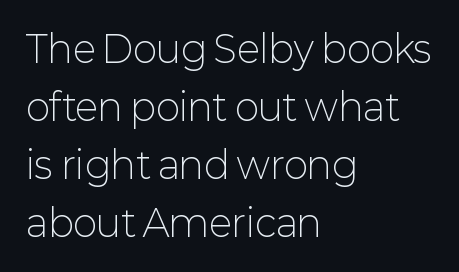
Every stem runs plumb, perpendicular to the baseline. Short note: letters normally spaced. Typeset ragged right — the left edge is the straight one. What's the leading like? Ordinary, nothing unusual. A quiet, ordinary-to-light weight characterises the typeface.
